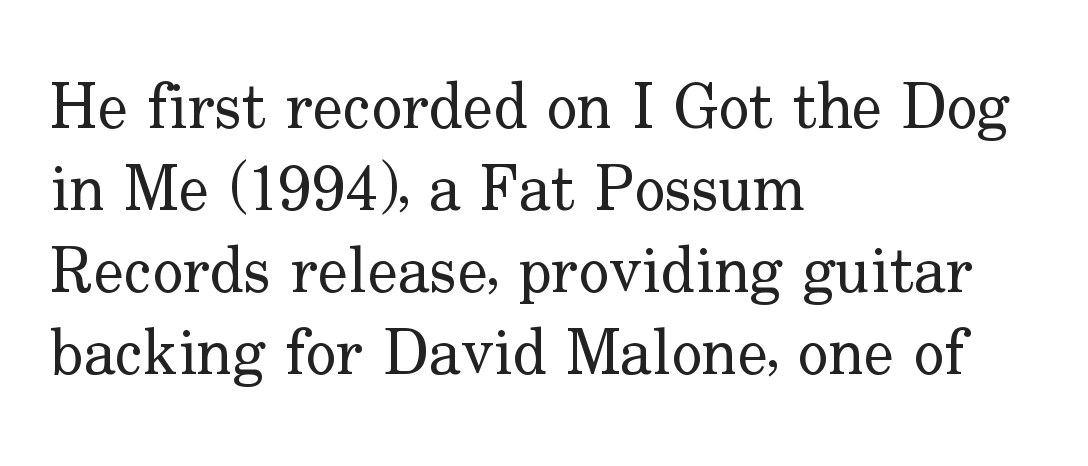
{"serif": "yes", "italic": "no", "bold": "no", "weight": "regular", "width": "normal", "stroke_contrast": "low", "x_height": "small", "monospaced": "no", "underline": "no", "align": "left", "line_spacing": "normal", "line_spacing_ratio": 1.28, "letter_spacing": "normal", "letter_spacing_em": 0.0, "glyph_px": 64}
